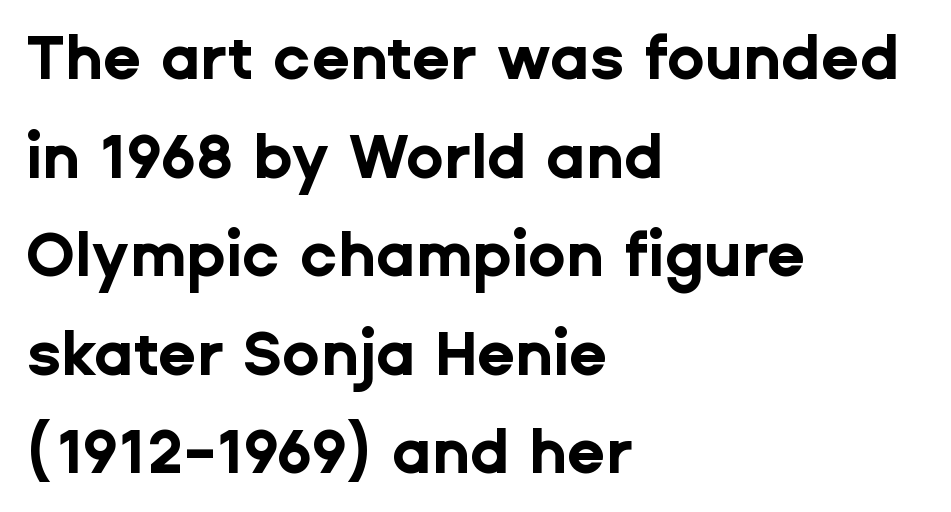
Grotesque or geometric, the face here clearly has no serifs. Weight: bold. The string is rendered with underlining switched off. You could call the tracking neutral — neither tight nor loose. The letters advance in unequal steps, a hallmark of proportional type. The type sits square on the baseline with zero lean.
